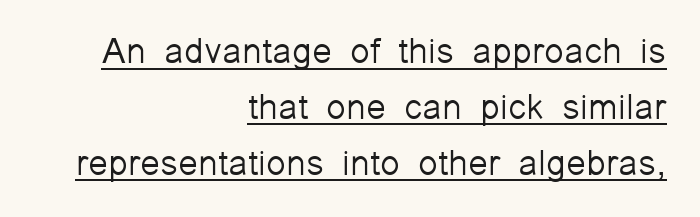
Q: Is the text bold? A: No.
Q: Is the text italic (slanted)? A: No, it is upright.
Q: Is the typeface a serif or a sans-serif typeface? A: Sans-serif.
Q: Is the text underlined? A: Yes.
Q: How is the paragraph aligned? A: Right-aligned.
Q: Is the spacing between letters normal or unusually wide? A: Normal.
Q: Is the spacing between lines tight, normal or loose? A: Normal.
Q: Width (condensed, normal, or wide)? A: Normal.
Q: Stroke contrast? A: Low.
Q: x-height? A: Medium.
Q: Monospaced? A: No.
